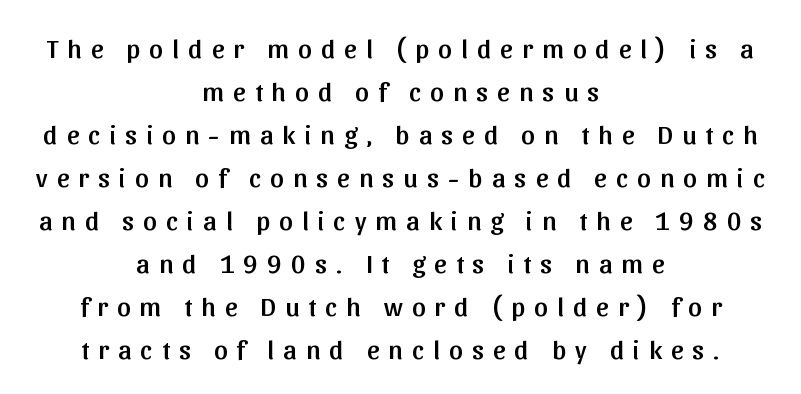
Casual observation: everything's sitting right in the middle. The vertical gap from one line to the next is medium. Bare-footed words on every line. What stands out about the letter spacing? Its width — letters are far apart.
